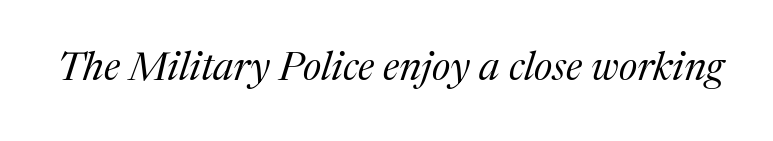
Yep, that's italic — everything's leaning. Has an underline been added? It has not. Weight: in the light-to-regular range. Note the varied advance widths — an 'i' is clearly narrower than an 'm'. The font family rendered here belongs to the serif group.
